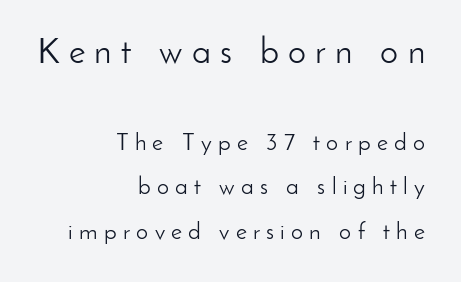
Q: Is the text bold? A: No.
Q: Is the text italic (slanted)? A: No, it is upright.
Q: Is the typeface a serif or a sans-serif typeface? A: Sans-serif.
Q: Is the text underlined? A: No.
Q: How is the paragraph aligned? A: Right-aligned.
Q: Is the spacing between letters normal or unusually wide? A: Unusually wide.
Q: Which block of text is set in a larger size, the first (top) or the second (bottom)? A: The first (top) one.
Q: Width (condensed, normal, or wide)? A: Normal.
Q: Stroke contrast? A: Low.
Q: x-height? A: Small.
Q: Monospaced? A: No.
